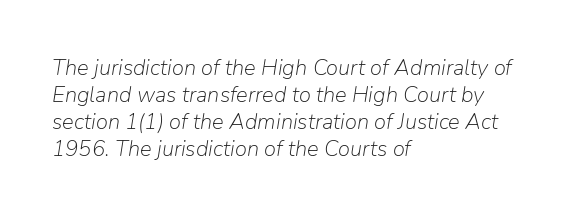
The image shows 22 px text type, italic (leaning right); set left-aligned, line spacing 1.22x, normal letter spacing, not underlined.
